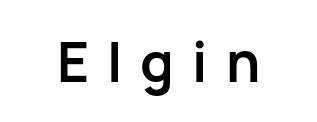
{"serif": "no", "italic": "no", "bold": "yes", "weight": "semibold", "width": "normal", "stroke_contrast": "low", "x_height": "medium", "monospaced": "no", "underline": "no", "letter_spacing": "wide", "letter_spacing_em": 0.33, "glyph_px": 55}
